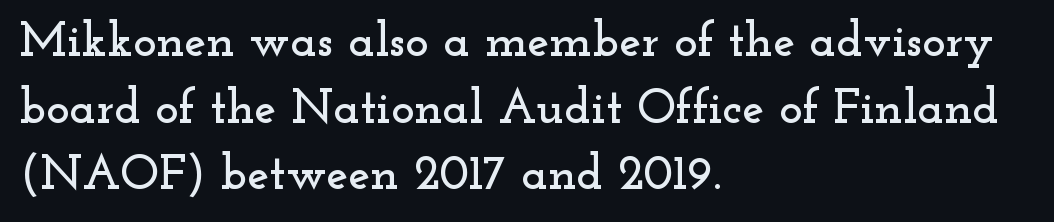
Letters rest on an invisible, unmarked baseline. Posture: upright roman. Each letter keeps its own natural width here, so spacing adapts to shape. Stroke terminals: seriffed. Line beginnings align vertically; line endings do not.
